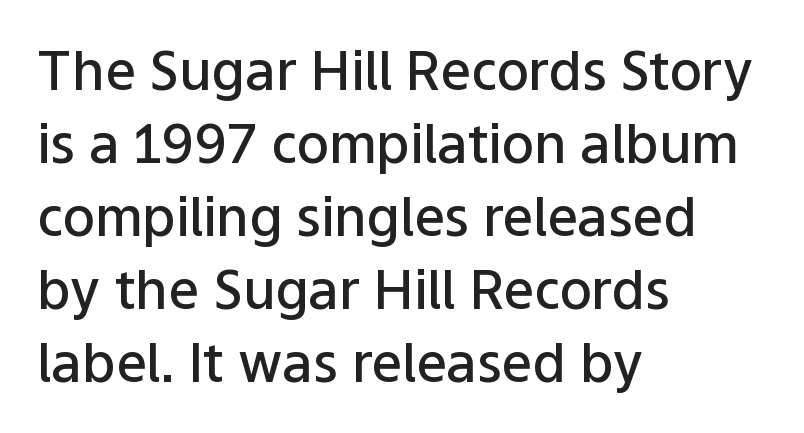
{"serif": "no", "italic": "no", "bold": "semi", "weight": "semibold", "width": "normal", "stroke_contrast": "low", "x_height": "medium", "monospaced": "no", "underline": "no", "align": "left", "line_spacing": "normal", "line_spacing_ratio": 1.35, "letter_spacing": "normal", "letter_spacing_em": 0.0, "glyph_px": 54}
